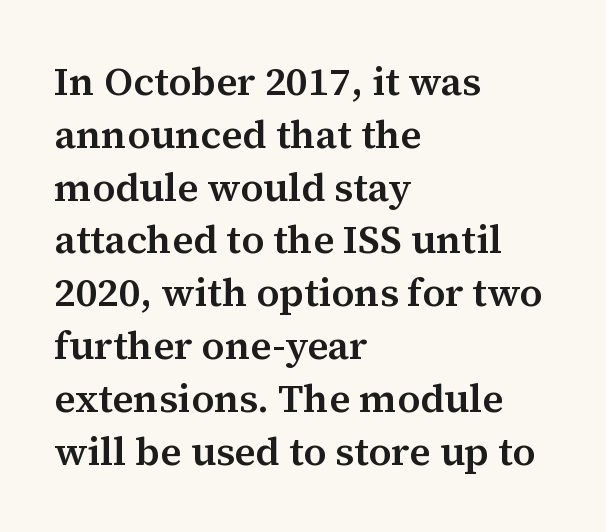
Q: Is the text bold? A: Semi-bold.
Q: Is the text italic (slanted)? A: No, it is upright.
Q: Is the typeface a serif or a sans-serif typeface? A: Serif.
Q: Is the text underlined? A: No.
Q: How is the paragraph aligned? A: Left-aligned.
Q: Is the spacing between letters normal or unusually wide? A: Normal.
Q: Is the spacing between lines tight, normal or loose? A: Normal.
Q: Width (condensed, normal, or wide)? A: Normal.
Q: Stroke contrast? A: Medium.
Q: x-height? A: Medium.
Q: Monospaced? A: No.
